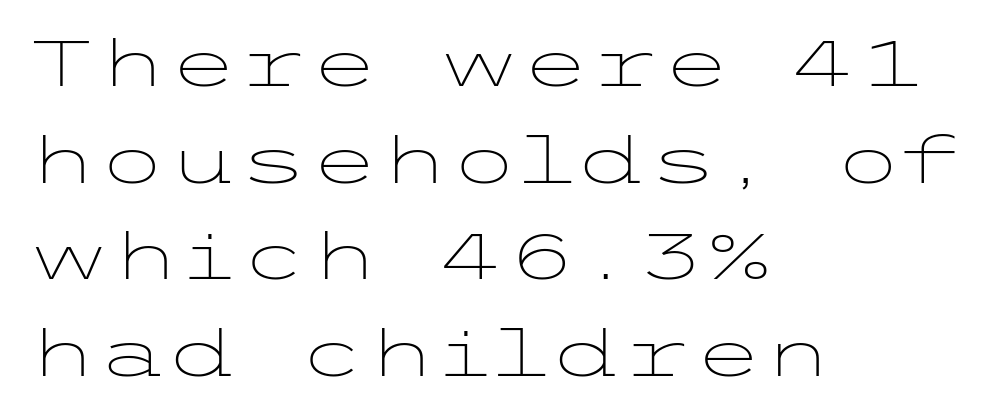
The paragraph has a hard left edge and a soft right edge. On a weight scale, this lands at 450 or below. Ordinary non-slanted type is in use. Evenly set lines give the paragraph a standard silhouette. Spacing between characters is what you'd get straight out of the box.
